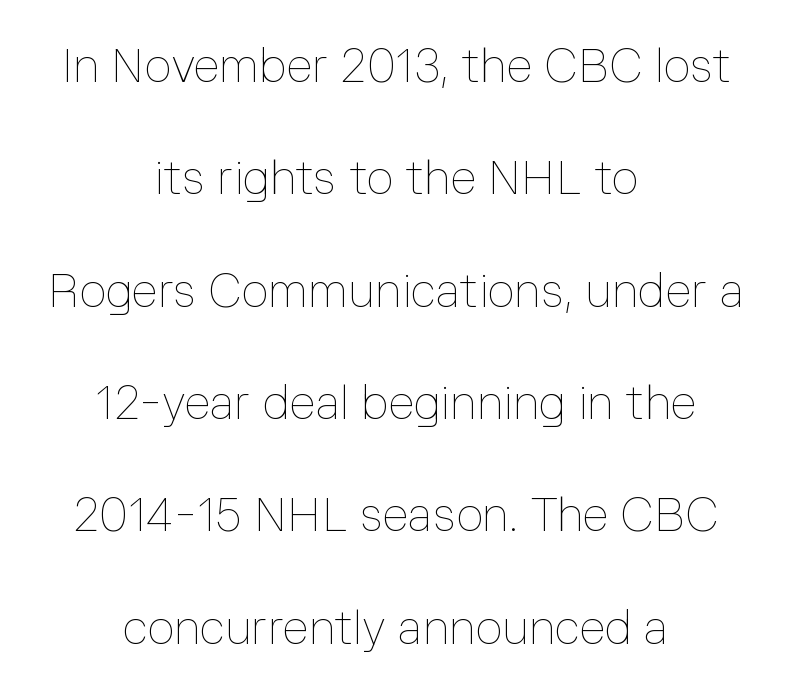
The image shows 47 px thin type, upright; set centered, loose line spacing (2.39x), normal letter spacing, not underlined; low stroke contrast and a medium x-height.
